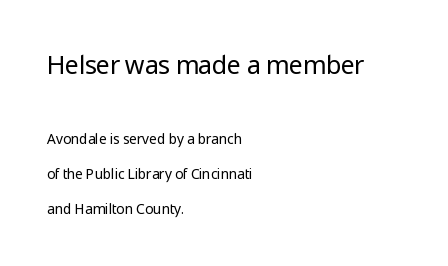
The font's upright variant was chosen for this text. Does the copy run flush right? No — it runs flush left. Check the space under the baseline: it is left empty. The face used here appears at its bigger size in the upper chunk. Nothing unusual about the tracking: characters are spaced as the font intends. Airy leading.
